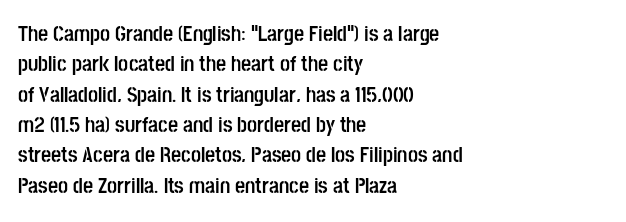
{"italic": "no", "bold": "yes", "underline": "no", "align": "left", "line_spacing": "normal", "line_spacing_ratio": 1.38, "letter_spacing": "normal", "letter_spacing_em": 0.0, "glyph_px": 22}
